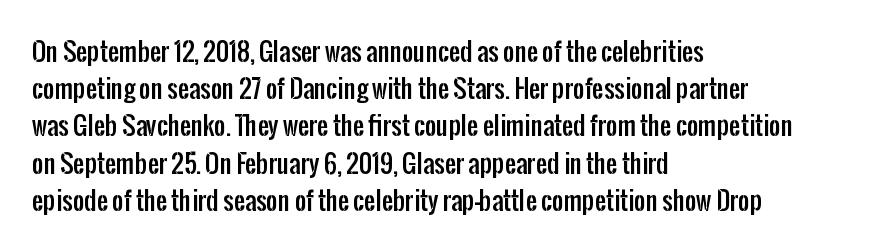
Designer's note — italics off, roman on. Compared with typical paragraphs, the rows here are spaced about the same. No word sits above an underline. Left-aligned paragraph, ragged on the right. This sample uses plain, unmodified letter spacing.
